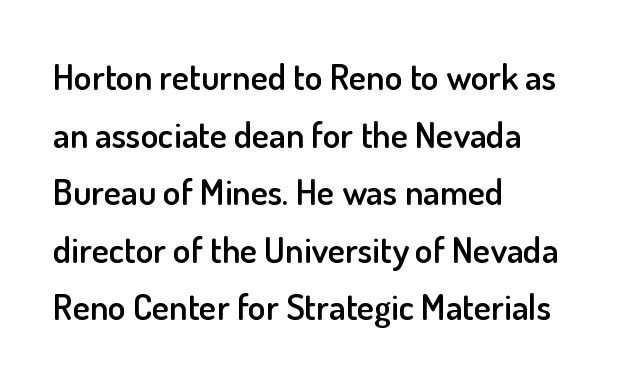
{"serif": "no", "italic": "no", "bold": "semi", "weight": "semibold", "width": "normal", "stroke_contrast": "low", "x_height": "small", "monospaced": "no", "underline": "no", "align": "left", "line_spacing": "normal", "line_spacing_ratio": 1.6, "letter_spacing": "normal", "letter_spacing_em": 0.0, "glyph_px": 36}
